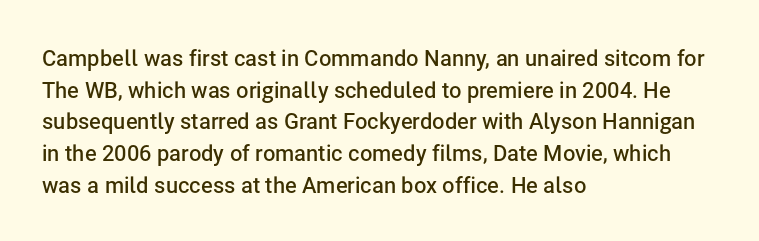
{"italic": "no", "bold": "semi", "underline": "no", "align": "left", "line_spacing": "normal", "line_spacing_ratio": 1.44, "letter_spacing": "normal", "letter_spacing_em": 0.0, "glyph_px": 22}
